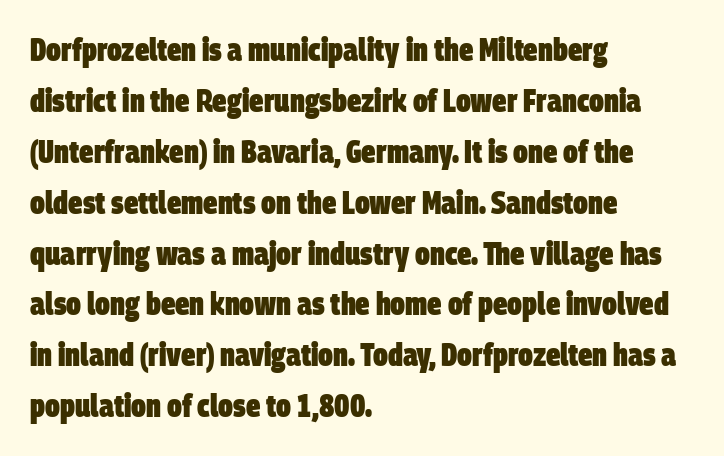
{"serif": "no", "bold": "yes", "weight": "heavy", "width": "condensed", "stroke_contrast": "low", "x_height": "large", "monospaced": "no", "underline": "no", "align": "left", "line_spacing": "normal", "line_spacing_ratio": 1.59, "letter_spacing": "normal", "letter_spacing_em": 0.0, "glyph_px": 32}
